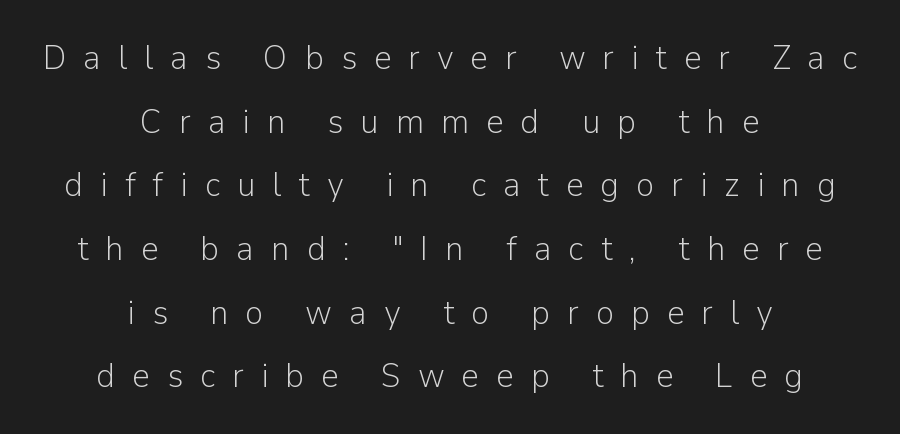
Italic? Not at all — the glyphs are vertical. On a weight scale, this lands at 450 or below. Short and long lines alike share a common midpoint. The gap between lines stays unmarked.
